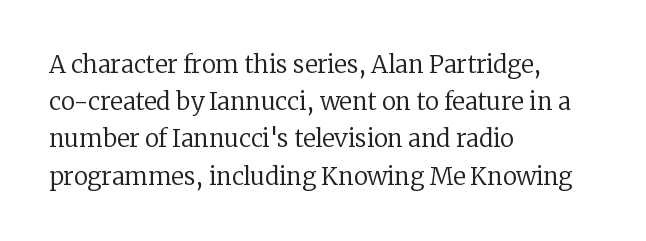
{"italic": "no", "bold": "no", "underline": "no", "align": "left", "line_spacing": "normal", "line_spacing_ratio": 1.55, "letter_spacing": "normal", "letter_spacing_em": 0.0, "glyph_px": 24}
